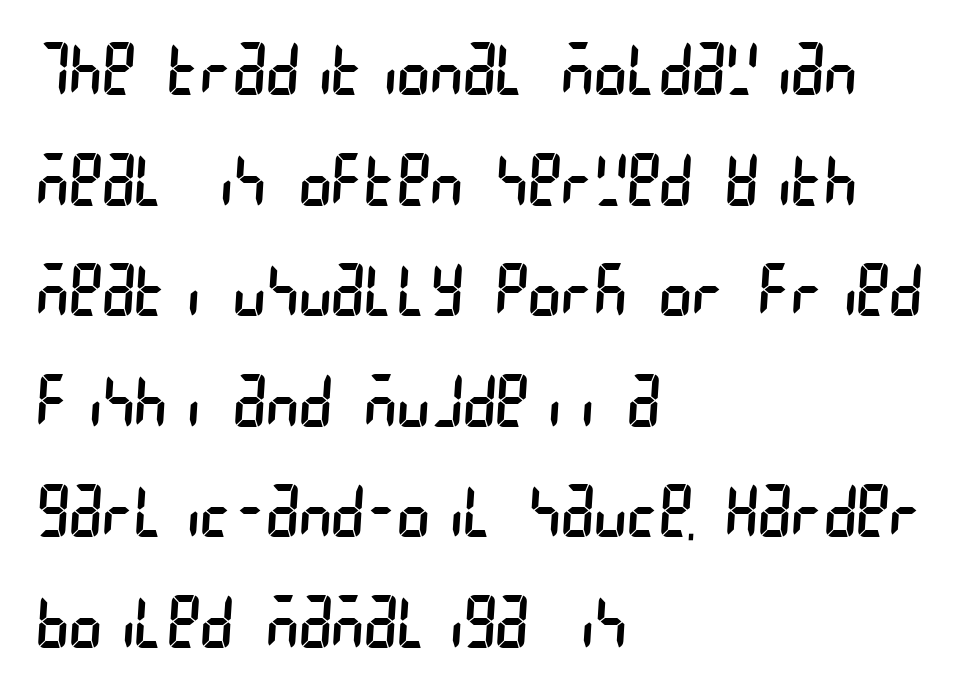
Q: Is the text bold? A: No.
Q: Is the typeface a serif or a sans-serif typeface? A: Sans-serif.
Q: Is the text underlined? A: No.
Q: How is the paragraph aligned? A: Left-aligned.
Q: Is the spacing between letters normal or unusually wide? A: Normal.
Q: Is the spacing between lines tight, normal or loose? A: Normal.
Q: Width (condensed, normal, or wide)? A: Condensed.
Q: Stroke contrast? A: Low.
Q: x-height? A: Large.
